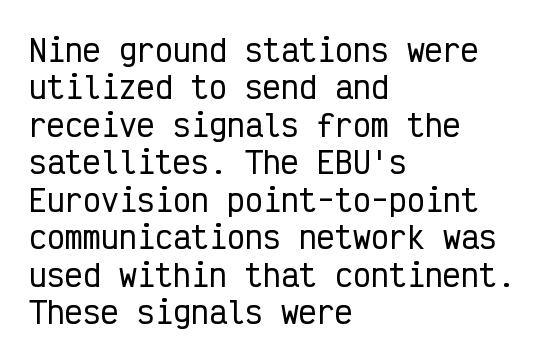
{"serif": "no", "italic": "no", "width": "condensed", "stroke_contrast": "low", "x_height": "medium", "monospaced": "yes", "underline": "no", "align": "left", "line_spacing": "normal", "line_spacing_ratio": 1.25, "letter_spacing": "normal", "letter_spacing_em": 0.0, "glyph_px": 30}
